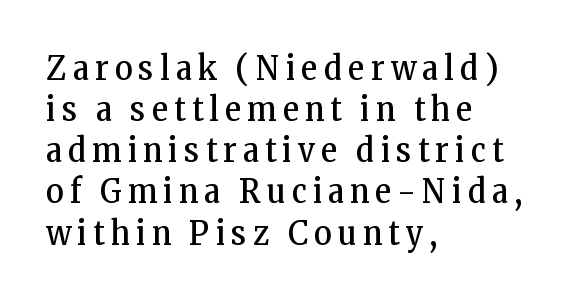
The image shows 34 px regular-weight, condensed serif type, upright; set left-aligned, line spacing 1.21x, not underlined; low stroke contrast and a medium x-height.
